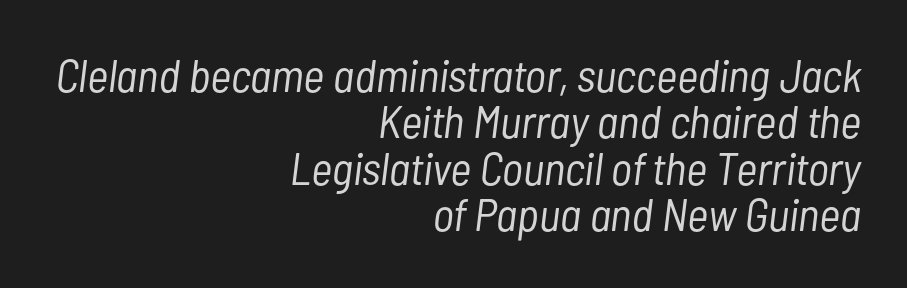
Vertical spacing — tight. This sample has the flowing, uneven cadence of proportional lettering. Horizontal alignment here is rightward, an uncommon choice for prose. This reads as an unemphasized weight, regular at the heaviest. Style check: oblique. Compared with typical body copy, the letter spacing here is the same.
